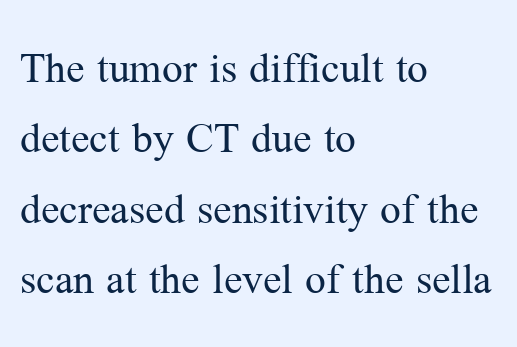
{"serif": "yes", "italic": "no", "bold": "no", "weight": "regular", "width": "normal", "stroke_contrast": "medium", "x_height": "medium", "monospaced": "no", "underline": "no", "align": "left", "line_spacing": "normal", "line_spacing_ratio": 1.53, "letter_spacing": "normal", "letter_spacing_em": 0.0, "glyph_px": 46}
